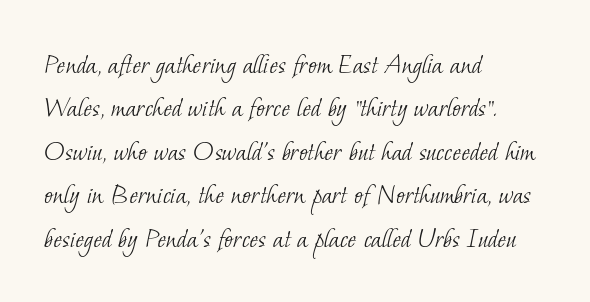
Standard letterfit; no display-style spreading of the glyphs. Regular leading. Varying glyph widths throughout — classic text-font behaviour. Caption: face not bold, strokes unweighted. The font family rendered here belongs to the serif group.
